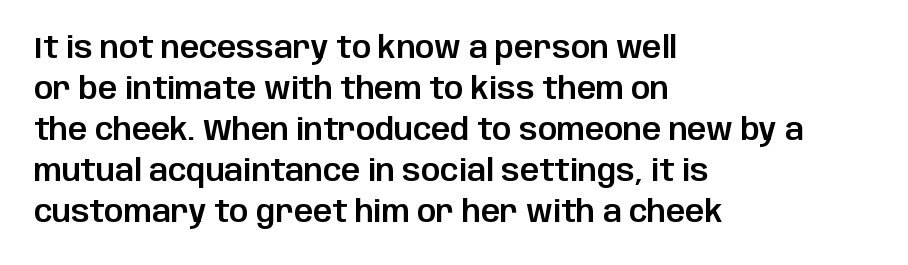
The image shows 30 px sans-serif type, upright; set left-aligned, normal line spacing (1.37x), normal letter spacing, not underlined; low stroke contrast and a large x-height.
